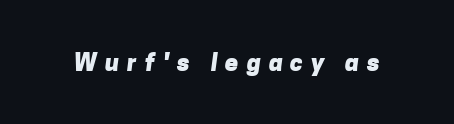
{"bold": "yes", "underline": "no", "letter_spacing": "wide", "letter_spacing_em": 0.33, "glyph_px": 24}
